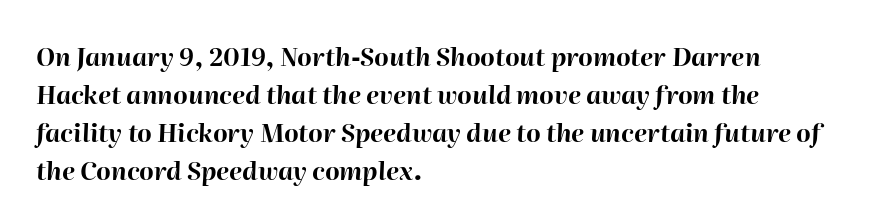
{"italic": "yes", "lean": "right", "slant_degrees": 2, "bold": "yes", "underline": "no", "align": "left", "line_spacing": "normal", "line_spacing_ratio": 1.52, "letter_spacing": "normal", "letter_spacing_em": 0.0, "glyph_px": 25}
